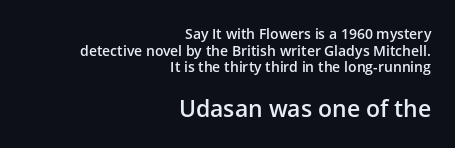
{"italic": "no", "bold": "semi", "underline": "no", "align": "right", "line_spacing_ratio": 1.18, "letter_spacing": "normal", "letter_spacing_em": 0.0, "larger_block": "second", "size_ratio": 1.64, "glyph_px": 23}
